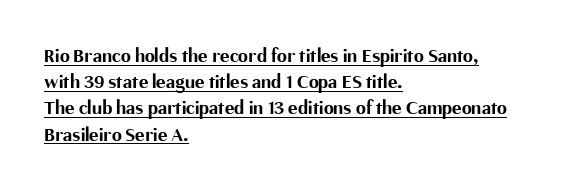
The image shows 20 px bold type, upright; set left-aligned, normal line spacing (1.31x), normal letter spacing, underlined.
